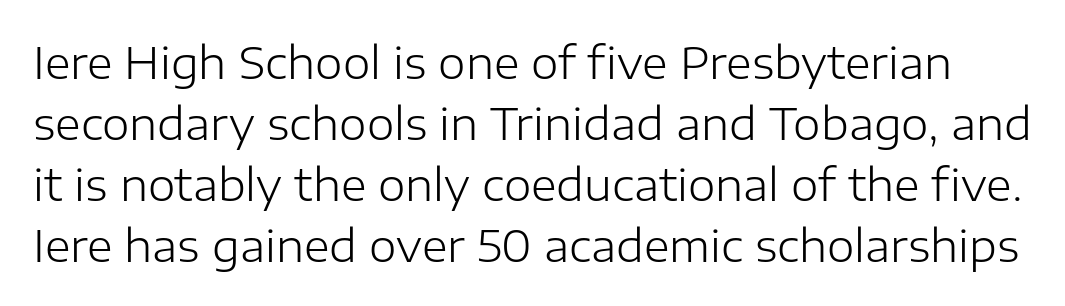
Regular leading. Do the characters align in a grid? No, the font is proportional. Check the space under the baseline: it is left empty. The letterforms sit shoulder to shoulder at normal distance. In terms of posture, this sample is upright.
